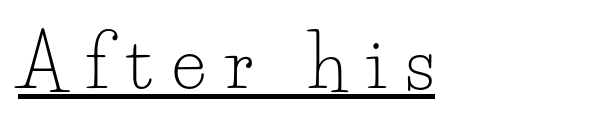
The lines in this sample share a left origin and differ only in where they stop. Ordinary non-slanted type is in use. Someone cranked the tracking dial way up on this one. Summary of weight: not heavy and not bold. Type style note: has serifs. Character widths vary here, with narrow letters taking less room than wide ones.
